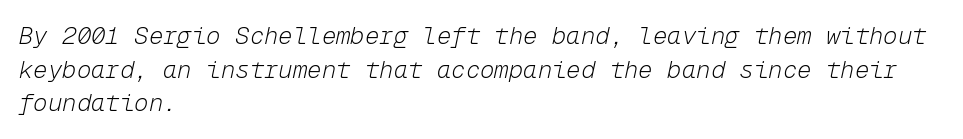
The image shows 24 px text type, italic (leaning right); set left-aligned, normal line spacing (1.4x), normal letter spacing, not underlined.
